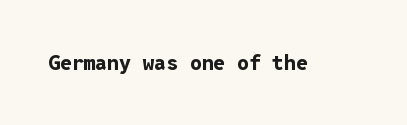
The letterforms sit shoulder to shoulder at normal distance. These lines were composed using upright roman letters. Check the space under the baseline: it is left empty. The sample has been set heavy, in full bold.
